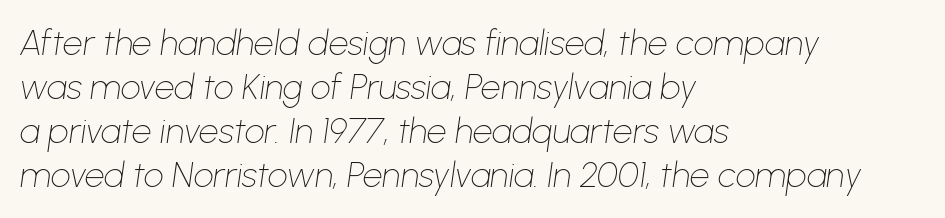
{"italic": "yes", "lean": "right", "slant_degrees": 8, "bold": "no", "weight": "thin", "width": "normal", "stroke_contrast": "low", "x_height": "medium", "monospaced": "no", "underline": "no", "align": "left", "line_spacing": "normal", "line_spacing_ratio": 1.26, "letter_spacing": "normal", "letter_spacing_em": 0.0, "glyph_px": 35}
